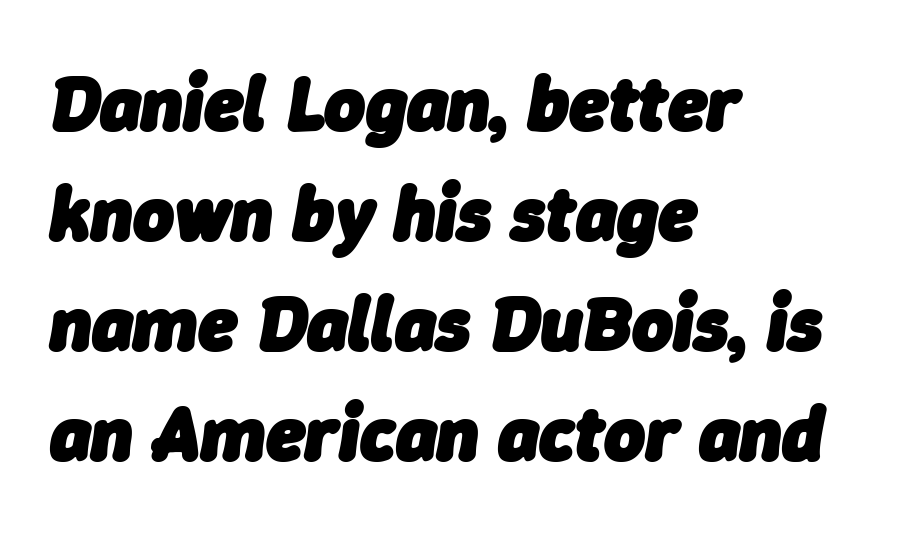
Q: Is the text bold? A: Yes.
Q: Is the text italic (slanted)? A: Yes, it leans right by about 9 degrees.
Q: Is the text underlined? A: No.
Q: How is the paragraph aligned? A: Left-aligned.
Q: Is the spacing between letters normal or unusually wide? A: Normal.
Q: Is the spacing between lines tight, normal or loose? A: Normal.
Q: Width (condensed, normal, or wide)? A: Normal.
Q: Stroke contrast? A: Low.
Q: x-height? A: Medium.
Q: Monospaced? A: No.
